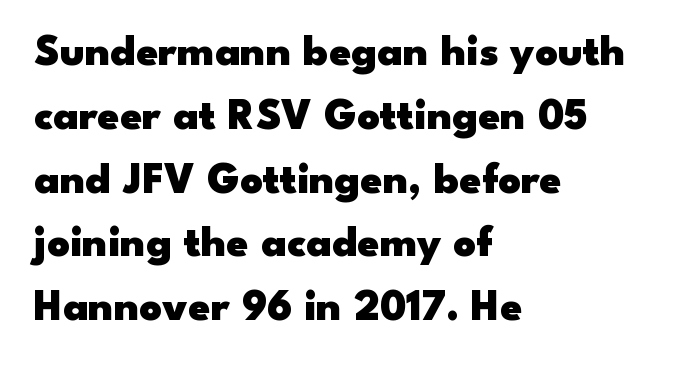
Q: Is the text bold? A: Yes.
Q: Is the text italic (slanted)? A: No, it is upright.
Q: Is the typeface a serif or a sans-serif typeface? A: Sans-serif.
Q: Is the text underlined? A: No.
Q: How is the paragraph aligned? A: Left-aligned.
Q: Is the spacing between letters normal or unusually wide? A: Normal.
Q: Is the spacing between lines tight, normal or loose? A: Normal.
Q: Width (condensed, normal, or wide)? A: Wide.
Q: Stroke contrast? A: Low.
Q: x-height? A: Small.
Q: Monospaced? A: No.
